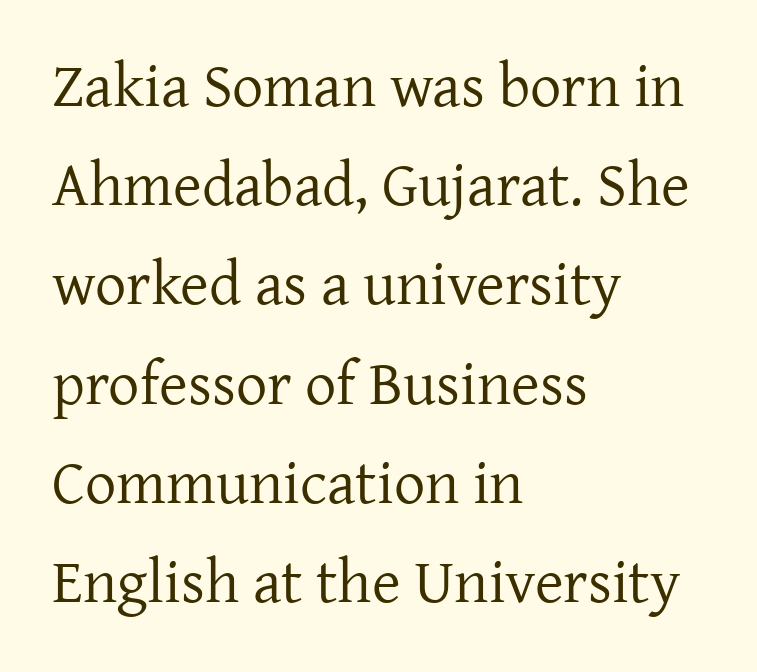
Do the characters align in a grid? No, the font is proportional. Posture: vertical. This is serif lettering, the kind often seen in printed books. The vertical gap from one line to the next is medium. Underline: absent.
